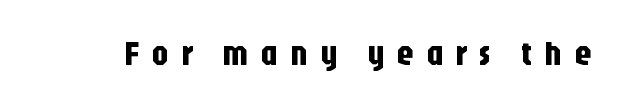
The image shows 34 px condensed sans-serif type, upright; set unusually wide letter spacing (+0.36 em), not underlined; low stroke contrast and a large x-height.
